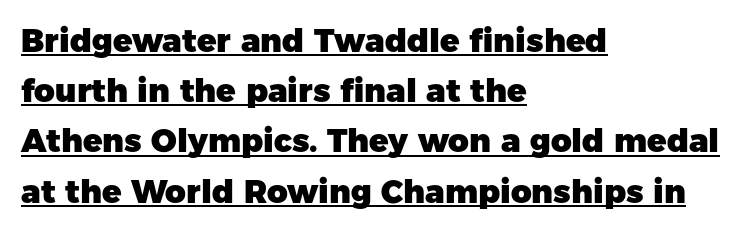
The image shows 32 px heavy sans-serif type, upright; set left-aligned, normal line spacing (1.57x), normal letter spacing, underlined; low stroke contrast and a medium x-height.
